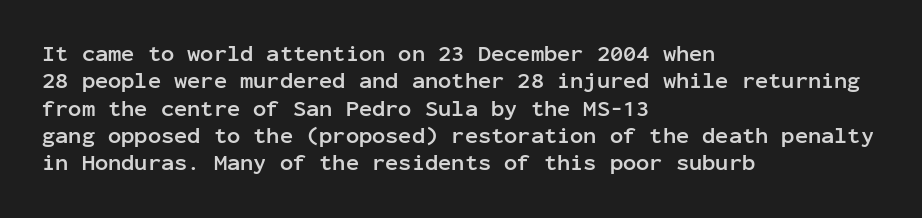
Q: Is the text bold? A: Yes.
Q: Is the text italic (slanted)? A: No, it is upright.
Q: Is the text underlined? A: No.
Q: How is the paragraph aligned? A: Left-aligned.
Q: Is the spacing between letters normal or unusually wide? A: Normal.
